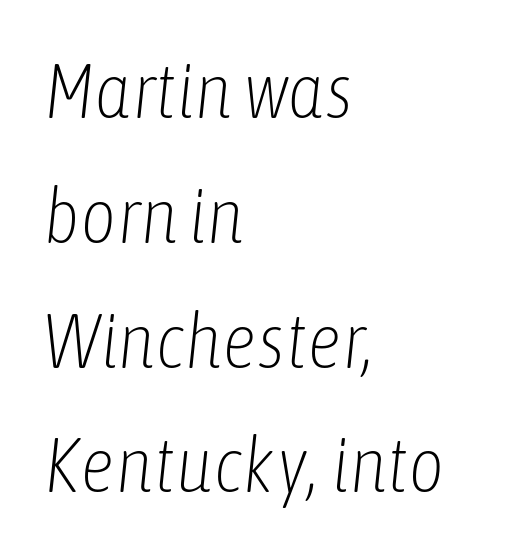
Default kerning and tracking; the words read as compact shapes. The string is rendered with underlining switched off. Characters are canted at an angle relative to the baseline's perpendicular. The rendering uses natural spacing where letterforms have individual widths. Is the type heavy? It reads as light-to-regular instead.
